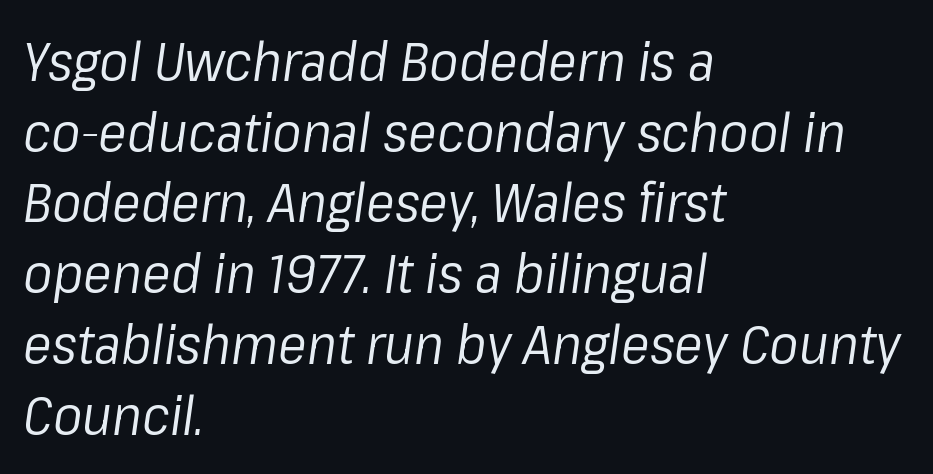
Q: Is the text bold? A: No.
Q: Is the text italic (slanted)? A: Yes, it leans right by about 8 degrees.
Q: Is the text underlined? A: No.
Q: How is the paragraph aligned? A: Left-aligned.
Q: Is the spacing between letters normal or unusually wide? A: Normal.
Q: Is the spacing between lines tight, normal or loose? A: Normal.
Q: Width (condensed, normal, or wide)? A: Normal.
Q: Stroke contrast? A: Low.
Q: x-height? A: Medium.
Q: Monospaced? A: No.
